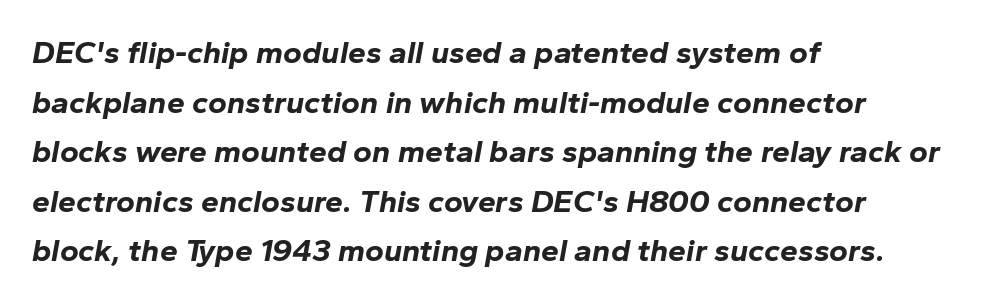
Q: Is the text bold? A: Yes.
Q: Is the text italic (slanted)? A: Yes, it leans right by about 10 degrees.
Q: Is the text underlined? A: No.
Q: How is the paragraph aligned? A: Left-aligned.
Q: Is the spacing between letters normal or unusually wide? A: Normal.
Q: Is the spacing between lines tight, normal or loose? A: Normal.
Q: Width (condensed, normal, or wide)? A: Normal.
Q: Stroke contrast? A: Low.
Q: x-height? A: Medium.
Q: Monospaced? A: No.
